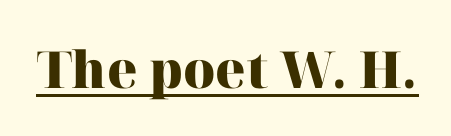
The image shows 51 px heavy serif type, upright; set normal letter spacing, underlined; high stroke contrast and a medium x-height.
